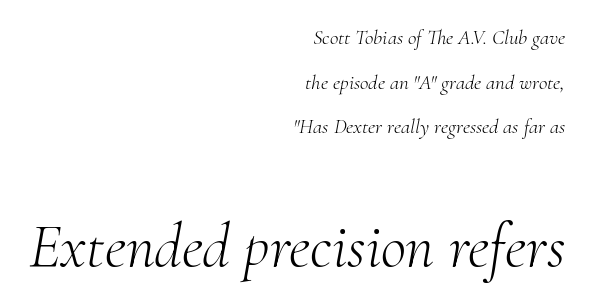
Q: Is the text bold? A: No.
Q: Is the text italic (slanted)? A: Yes, it leans right by about 10 degrees.
Q: Is the typeface a serif or a sans-serif typeface? A: Serif.
Q: Is the text underlined? A: No.
Q: How is the paragraph aligned? A: Right-aligned.
Q: Is the spacing between letters normal or unusually wide? A: Normal.
Q: Is the spacing between lines tight, normal or loose? A: Loose.
Q: Which block of text is set in a larger size, the first (top) or the second (bottom)? A: The second (bottom) one.
Q: Width (condensed, normal, or wide)? A: Normal.
Q: Stroke contrast? A: Medium.
Q: x-height? A: Small.
Q: Monospaced? A: No.
